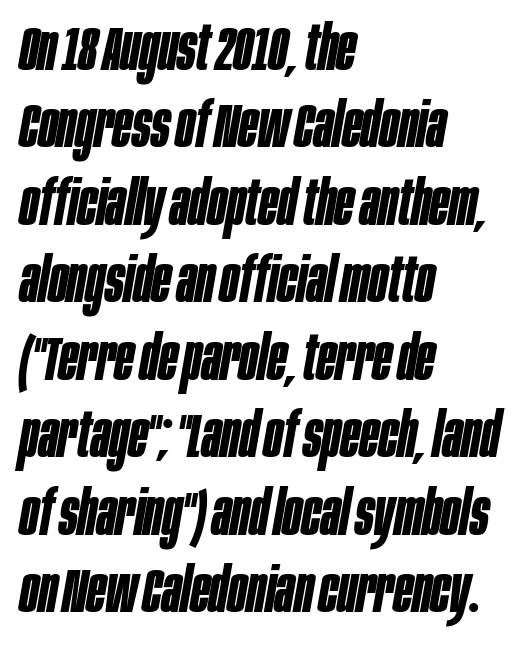
Summary of weight: heavy, a full bold. Is this a fixed-width face? No — the glyphs have proportional, varying widths. The passage is arranged the way most books set body copy — flush left. Would a proofreader flag this as italicized? Yes.
